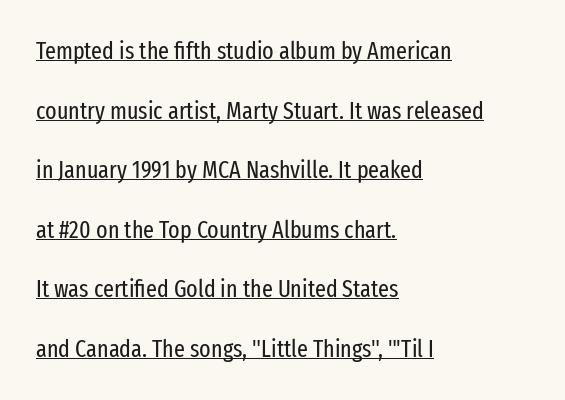
This is underlined copy, the kind a proofreader might mark for attention. Tall strokes in this sample are plumb rather than angled. Each stroke keeps to a modest, everyday thickness or less. Whoever set this chose breathing room over compactness in the vertical rhythm. These lines are set flush left with a ragged right edge.
